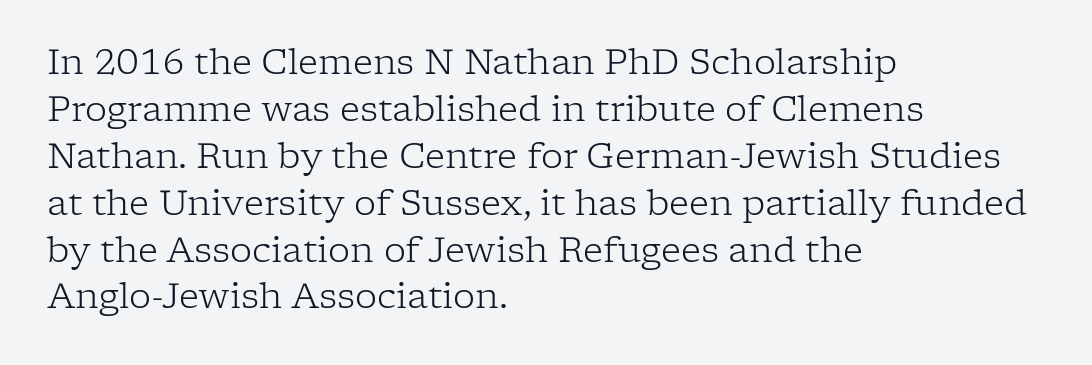
The image shows 35 px light serif type, upright; set left-aligned, normal line spacing (1.34x), normal letter spacing, not underlined; low stroke contrast and a medium x-height.
